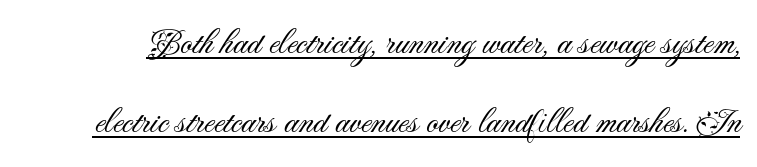
Students, note that the glyphs here touch the page at normal intervals. The glyphs are accompanied by a horizontal stroke just below them. Grotesque or geometric, the face here clearly has no serifs. The vertical gap from one line to the next is large.
